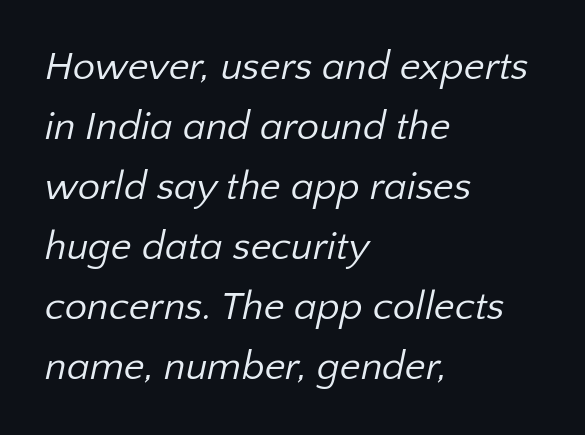
The image shows 40 px regular-weight sans-serif type; set left-aligned, normal line spacing (1.5x), normal letter spacing, not underlined; low stroke contrast and a medium x-height.
